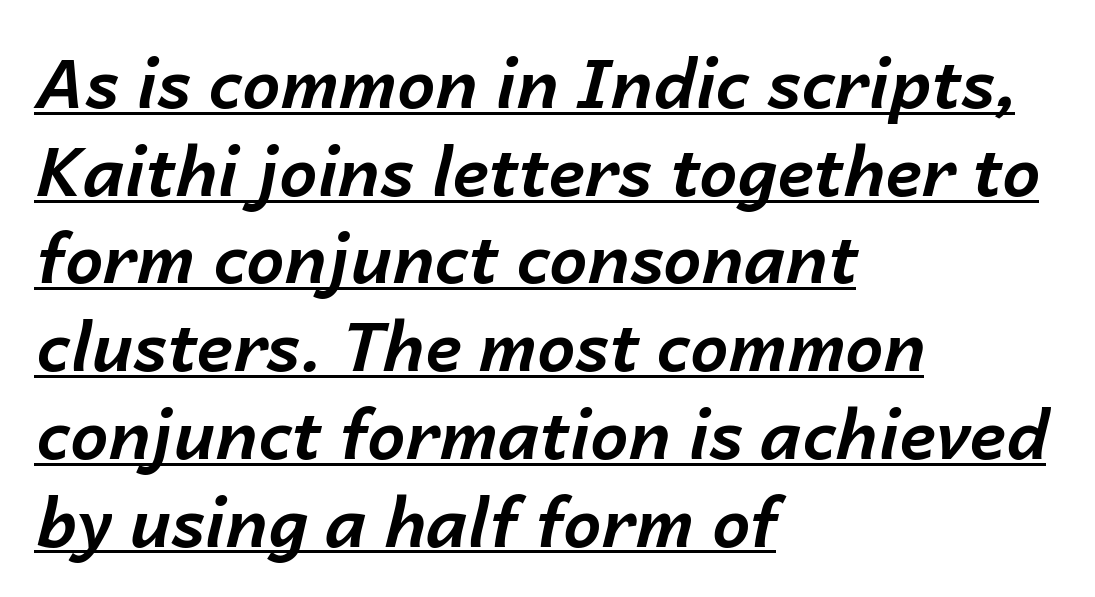
The specimen reads as italic at a glance. A normal amount of white space separates one row of letters from the next. The ragged edge is on the right, which tells us the setting is flush left. How are the letters spaced? Ordinarily, with no added tracking. Compared with an ordinary text face, these strokes are far heavier — a full bold. Glance below the letters and you will spot a drawn line.
